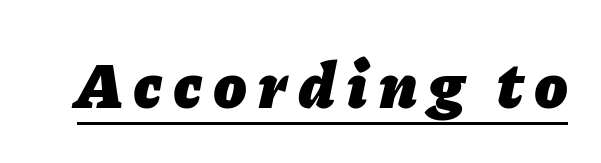
Q: Is the text bold? A: Yes.
Q: Is the text italic (slanted)? A: Yes, it leans right by about 11 degrees.
Q: Is the text underlined? A: Yes.
Q: Width (condensed, normal, or wide)? A: Normal.
Q: Stroke contrast? A: Low.
Q: x-height? A: Medium.
Q: Monospaced? A: No.
